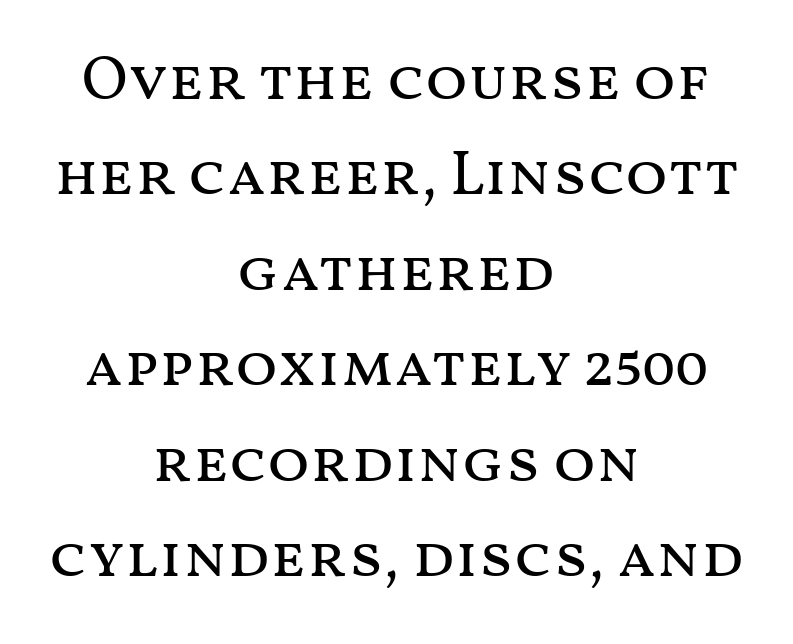
A normal amount of white space separates one row of letters from the next. A typesetter would call this proportional, since set widths differ per character. The text block is weighted toward neither margin, spreading evenly from the middle. The glyphs are unaccompanied by any horizontal stroke below them. Short note: letters normally spaced. Vertical strokes here are truly vertical.
